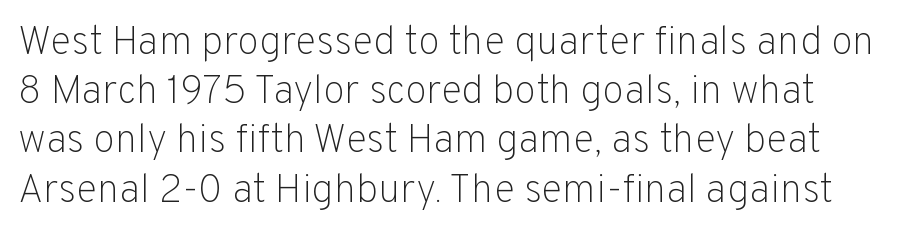
The image shows 40 px light sans-serif type, upright; set line spacing 1.23x, normal letter spacing, not underlined; low stroke contrast and a medium x-height.
